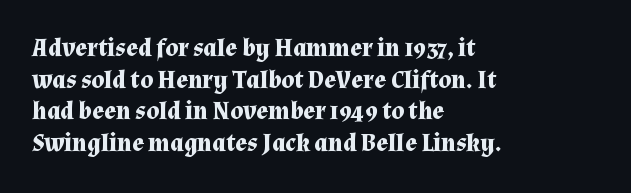
Q: Is the text bold? A: Yes.
Q: Is the text italic (slanted)? A: No, it is upright.
Q: Is the text underlined? A: No.
Q: How is the paragraph aligned? A: Left-aligned.
Q: Is the spacing between letters normal or unusually wide? A: Normal.
Q: Is the spacing between lines tight, normal or loose? A: Normal.
